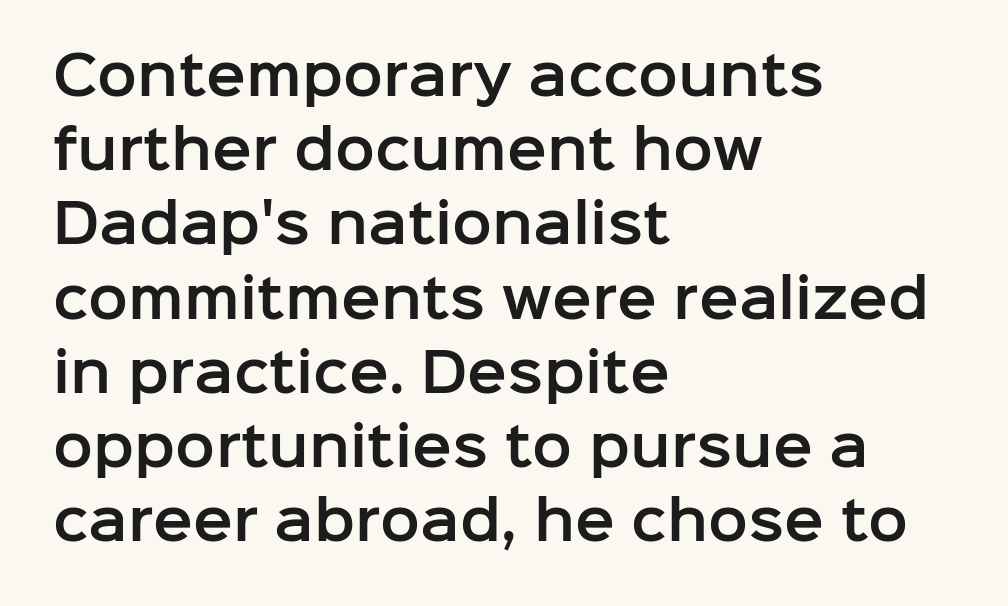
{"serif": "no", "italic": "no", "width": "normal", "stroke_contrast": "low", "x_height": "medium", "monospaced": "no", "underline": "no", "align": "left", "line_spacing": "normal", "line_spacing_ratio": 1.4, "letter_spacing": "normal", "letter_spacing_em": 0.0, "glyph_px": 53}
